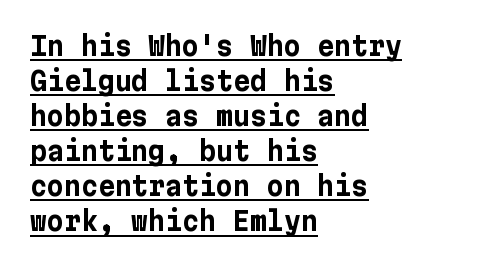
The image shows 26 px bold type, upright; set left-aligned, normal line spacing (1.35x), normal letter spacing, underlined.
